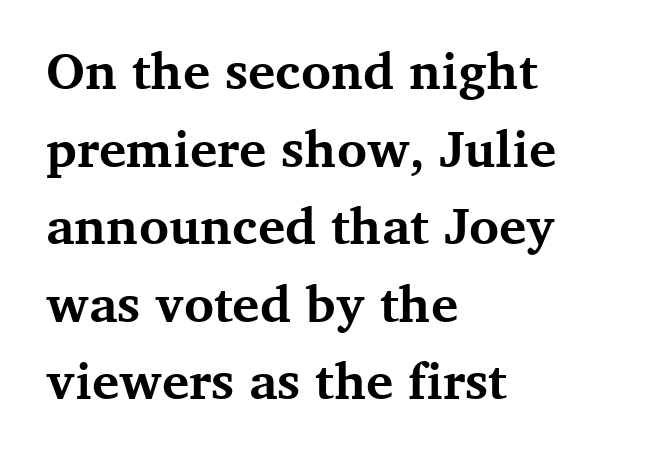
Q: Is the text bold? A: Yes.
Q: Is the text italic (slanted)? A: No, it is upright.
Q: Is the typeface a serif or a sans-serif typeface? A: Serif.
Q: Is the text underlined? A: No.
Q: How is the paragraph aligned? A: Left-aligned.
Q: Is the spacing between letters normal or unusually wide? A: Normal.
Q: Is the spacing between lines tight, normal or loose? A: Normal.
Q: Width (condensed, normal, or wide)? A: Normal.
Q: Stroke contrast? A: Medium.
Q: x-height? A: Medium.
Q: Monospaced? A: No.
